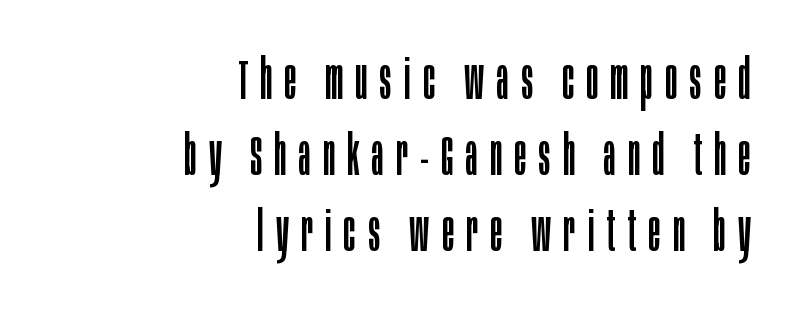
{"serif": "no", "italic": "no", "bold": "no", "weight": "regular", "width": "condensed", "stroke_contrast": "low", "x_height": "large", "monospaced": "no", "underline": "no", "align": "right", "line_spacing": "normal", "line_spacing_ratio": 1.36, "letter_spacing": "wide", "letter_spacing_em": 0.22, "glyph_px": 56}
